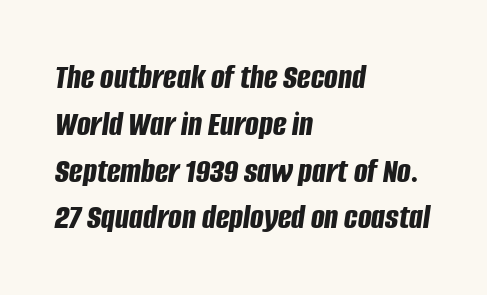
The image shows 36 px bold, condensed type, italic (leaning right); set left-aligned, normal line spacing (1.3x), normal letter spacing, not underlined; low stroke contrast and a large x-height.
